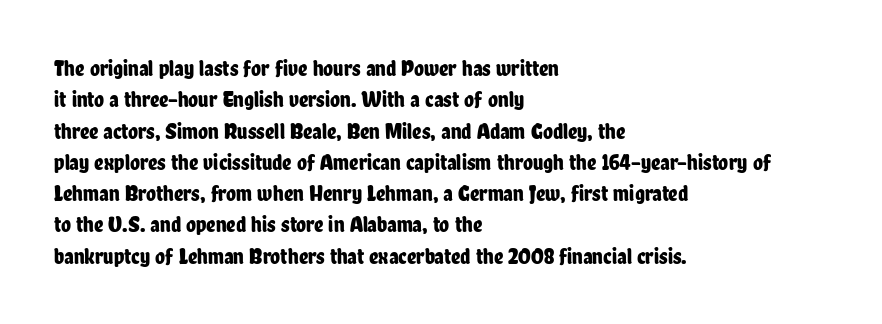
The image shows 23 px text type, upright; set left-aligned, normal line spacing (1.36x), normal letter spacing, not underlined.
